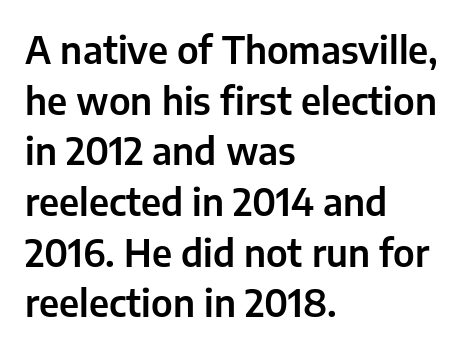
The image shows 37 px sans-serif type, upright; set left-aligned, normal line spacing (1.37x), normal letter spacing, not underlined; low stroke contrast and a medium x-height.
